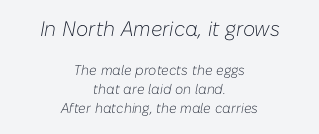
Q: Is the text bold? A: No.
Q: Is the text italic (slanted)? A: Yes, it leans right by about 10 degrees.
Q: Is the text underlined? A: No.
Q: How is the paragraph aligned? A: Centered.
Q: Is the spacing between letters normal or unusually wide? A: Normal.
Q: Is the spacing between lines tight, normal or loose? A: Normal.
Q: Which block of text is set in a larger size, the first (top) or the second (bottom)? A: The first (top) one.
